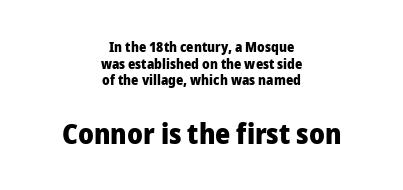
Posture: vertical. The string is rendered with underlining switched off. Students, this is bold: see how much ink each stroke carries. The designer gave the closing block more size than the opening block.
